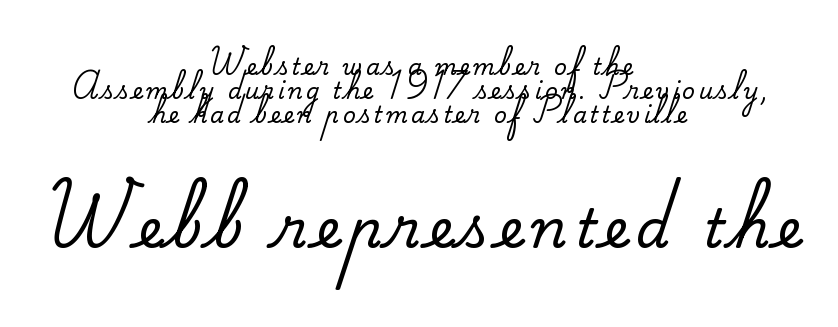
{"serif": "yes", "width": "normal", "stroke_contrast": "medium", "x_height": "small", "monospaced": "no", "underline": "no", "align": "center", "line_spacing": "tight", "line_spacing_ratio": 1.09, "larger_block": "second", "size_ratio": 2.45, "glyph_px": 54}
